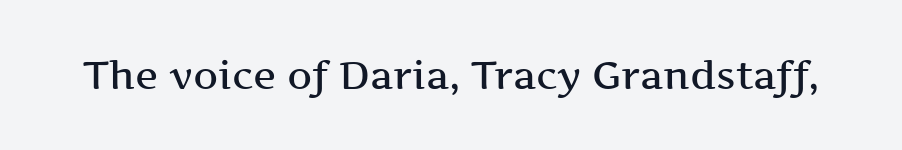
{"serif": "yes", "italic": "no", "bold": "semi", "weight": "semibold", "width": "wide", "stroke_contrast": "medium", "x_height": "medium", "monospaced": "no", "underline": "no", "letter_spacing": "normal", "letter_spacing_em": 0.0, "glyph_px": 39}
